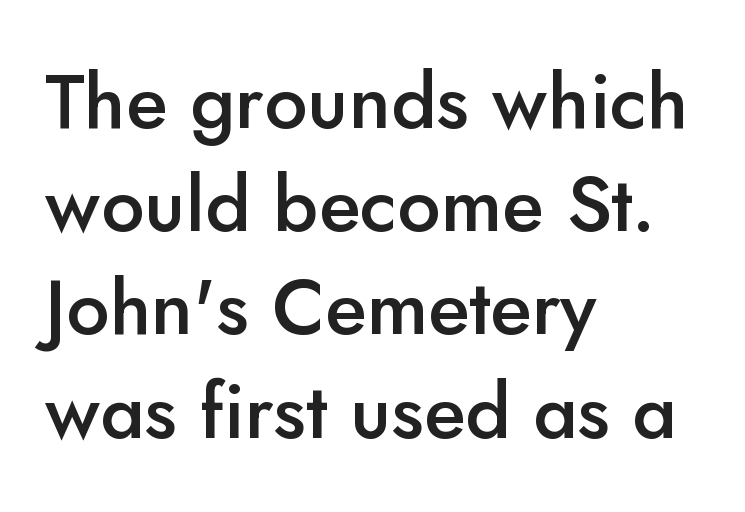
{"serif": "no", "italic": "no", "bold": "semi", "weight": "semibold", "width": "normal", "stroke_contrast": "low", "x_height": "small", "monospaced": "no", "underline": "no", "align": "left", "line_spacing": "normal", "line_spacing_ratio": 1.34, "letter_spacing": "normal", "letter_spacing_em": 0.0, "glyph_px": 77}
